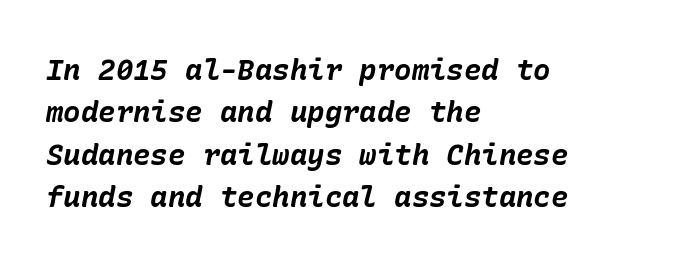
It's the slanting kind of type. Rows of type keep a routine distance in the vertical direction. Left-aligned paragraph, ragged on the right. How heavy is the stroke? Heavy — this is a bold. Descenders are the only things crossing below the line.
